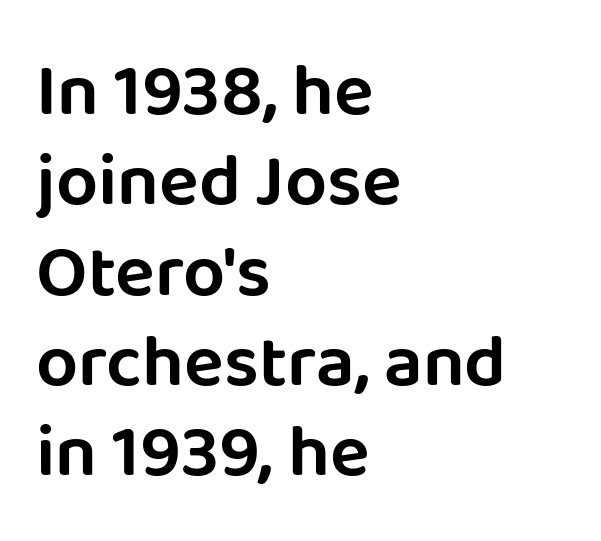
Q: Is the text italic (slanted)? A: No, it is upright.
Q: Is the typeface a serif or a sans-serif typeface? A: Sans-serif.
Q: Is the text underlined? A: No.
Q: How is the paragraph aligned? A: Left-aligned.
Q: Is the spacing between letters normal or unusually wide? A: Normal.
Q: Width (condensed, normal, or wide)? A: Normal.
Q: Stroke contrast? A: Low.
Q: x-height? A: Large.
Q: Monospaced? A: No.
